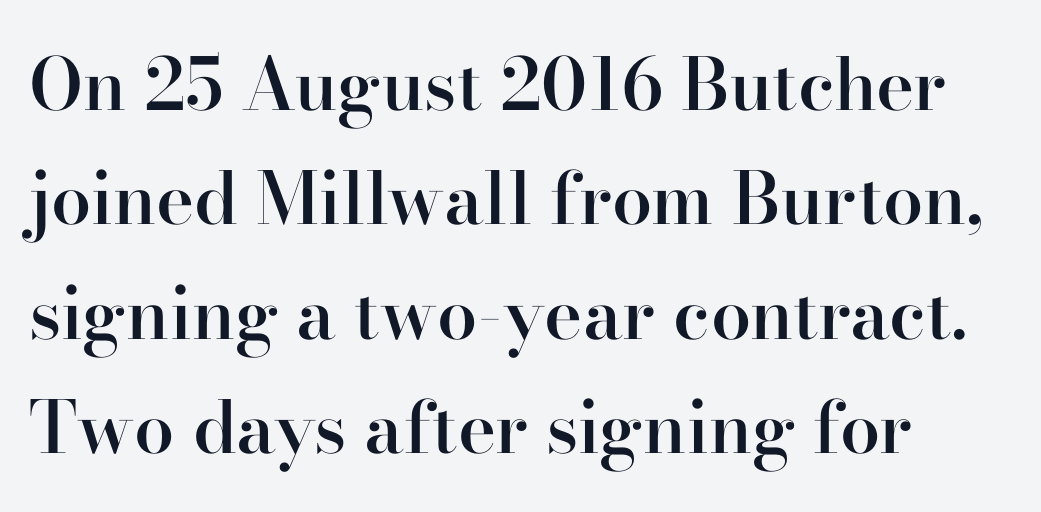
Q: Is the text bold? A: Semi-bold.
Q: Is the text italic (slanted)? A: No, it is upright.
Q: Is the typeface a serif or a sans-serif typeface? A: Serif.
Q: Is the text underlined? A: No.
Q: How is the paragraph aligned? A: Left-aligned.
Q: Is the spacing between letters normal or unusually wide? A: Normal.
Q: Is the spacing between lines tight, normal or loose? A: Normal.
Q: Width (condensed, normal, or wide)? A: Normal.
Q: Stroke contrast? A: High.
Q: x-height? A: Small.
Q: Monospaced? A: No.
